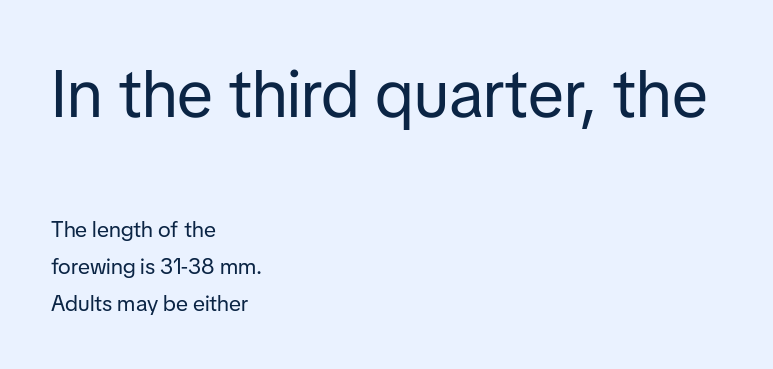
The image shows 66 px regular-weight sans-serif type, upright; set left-aligned, normal line spacing (1.68x), normal letter spacing, not underlined; the first (top) block is 3.0x larger; low stroke contrast and a medium x-height.
